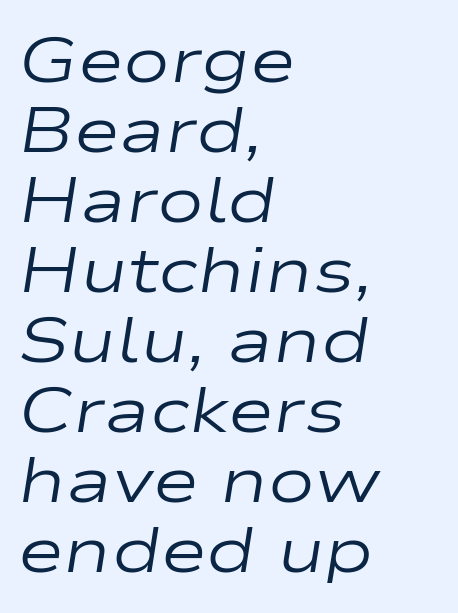
{"italic": "yes", "lean": "right", "slant_degrees": 9, "bold": "no", "weight": "regular", "width": "wide", "stroke_contrast": "low", "x_height": "medium", "monospaced": "no", "underline": "no", "align": "left", "line_spacing": "tight", "line_spacing_ratio": 1.11, "letter_spacing": "normal", "letter_spacing_em": 0.0, "glyph_px": 63}
